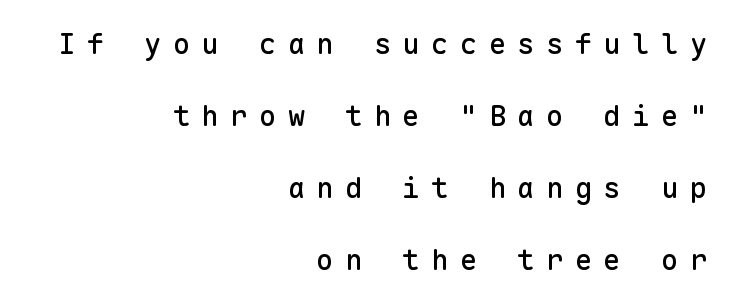
Is there any slant? The stems are plumb. A typesetter would call this heavily tracked-out type. The designer dialed line spacing up above the default. The face used here is monospaced, like something from a code editor. The type family on display is of the sans-serif kind.
